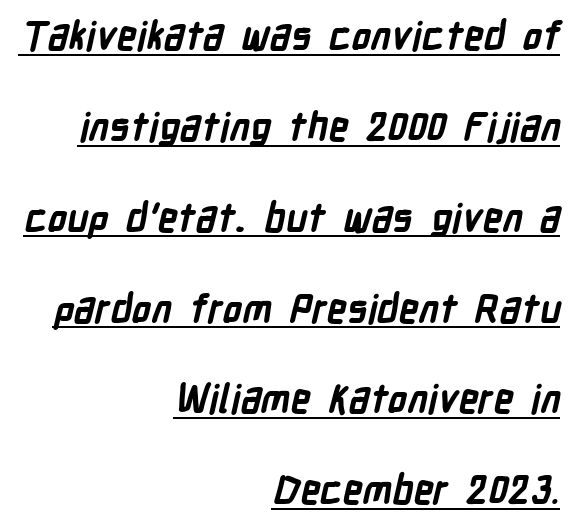
The image shows 39 px bold, condensed sans-serif type; set right-aligned, loose line spacing (2.33x), normal letter spacing, underlined; low stroke contrast and a medium x-height.
